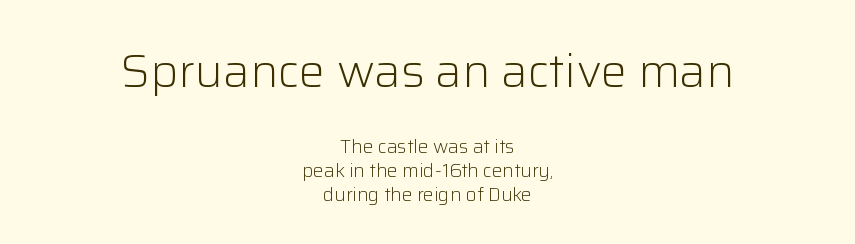
The image shows 47 px light sans-serif type, upright; set centered, normal line spacing (1.28x), normal letter spacing, not underlined; the first (top) block is 2.47x larger; low stroke contrast and a medium x-height.
